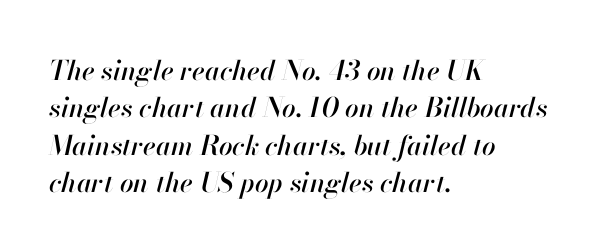
The image shows 27 px text type, italic (leaning right); set left-aligned, normal line spacing (1.38x), normal letter spacing, not underlined.
